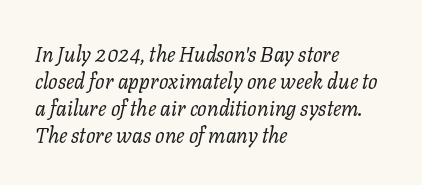
The image shows 21 px text type, italic (leaning right); set left-aligned, normal line spacing (1.28x), normal letter spacing, not underlined.
